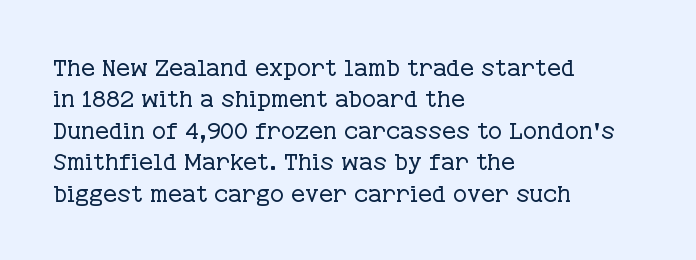
The image shows 24 px text type, upright; set left-aligned, normal line spacing (1.31x), normal letter spacing, not underlined.
